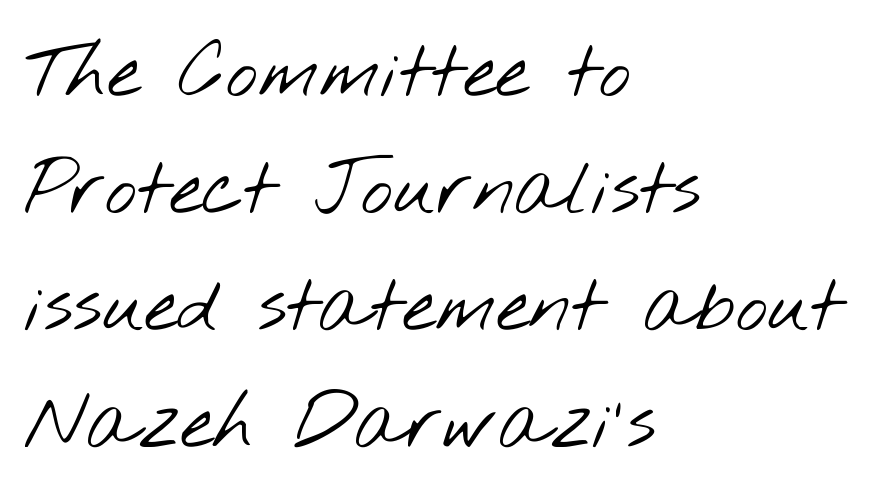
{"serif": "no", "bold": "no", "weight": "light", "width": "wide", "stroke_contrast": "low", "x_height": "small", "monospaced": "no", "underline": "no", "align": "left", "line_spacing": "normal", "line_spacing_ratio": 1.54, "letter_spacing": "normal", "letter_spacing_em": 0.0, "glyph_px": 76}
